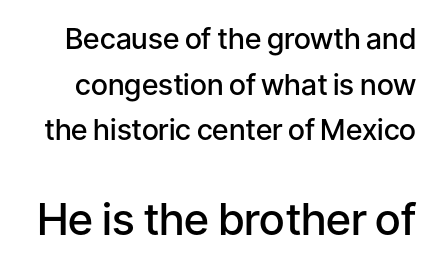
Q: Is the text bold? A: Semi-bold.
Q: Is the text italic (slanted)? A: No, it is upright.
Q: Is the typeface a serif or a sans-serif typeface? A: Sans-serif.
Q: Is the text underlined? A: No.
Q: Is the spacing between letters normal or unusually wide? A: Normal.
Q: Is the spacing between lines tight, normal or loose? A: Normal.
Q: Which block of text is set in a larger size, the first (top) or the second (bottom)? A: The second (bottom) one.
Q: Width (condensed, normal, or wide)? A: Normal.
Q: Stroke contrast? A: Low.
Q: x-height? A: Medium.
Q: Monospaced? A: No.
